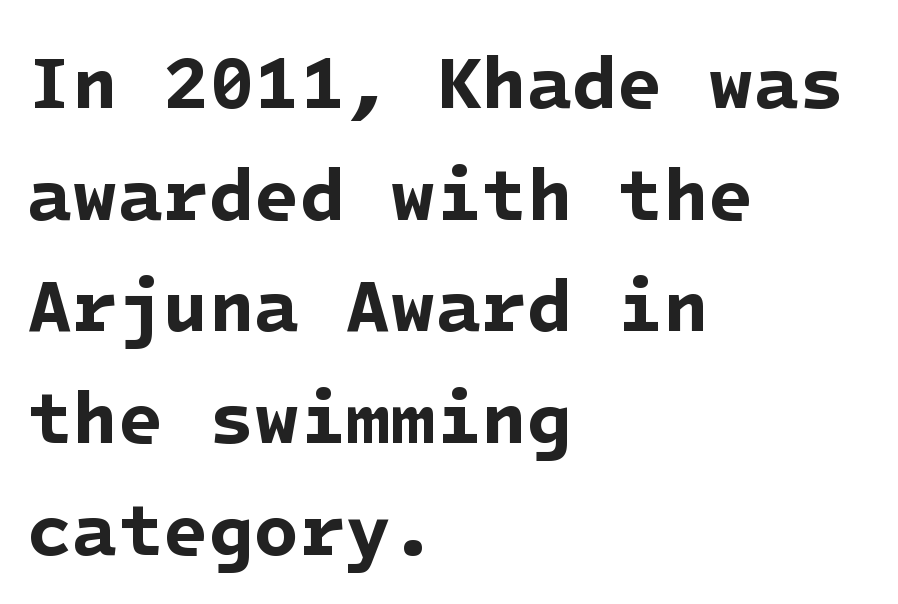
Does extra space separate the letters? No, they use regular spacing. The rendering shows plain stroke endings on the letterforms — a sans-serif design. Line beginnings align vertically; line endings do not. As a designer I'd log this as weight 700, bold. The foot of each line stays bare and open.
